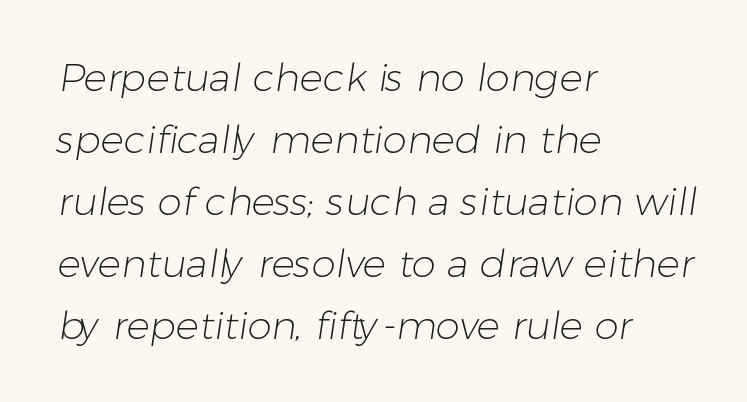
Think of a printed novel: that variable character pitch is what you see here. Horizontally, the lines are justified to the leading edge only. Lines of text with bare space underneath. Interline gaps are of average width in this sample. Examine the stroke ends and you'll find no serifs. The gaps between neighbouring characters are ordinary and unremarkable.
